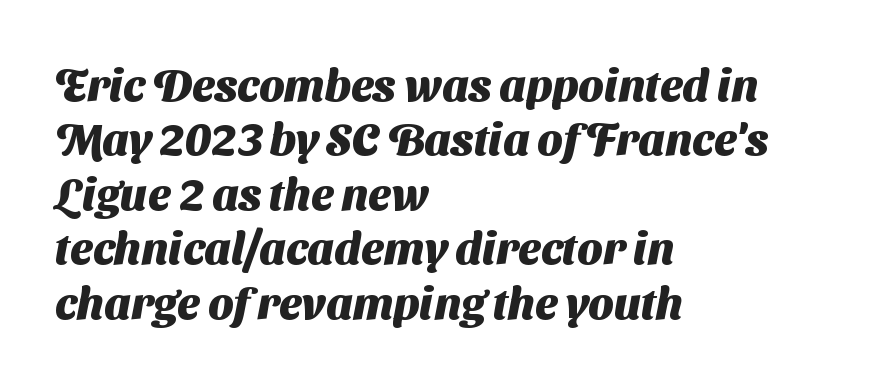
The image shows 45 px heavy sans-serif type; set left-aligned, line spacing 1.21x, normal letter spacing, not underlined; medium stroke contrast and a medium x-height.
